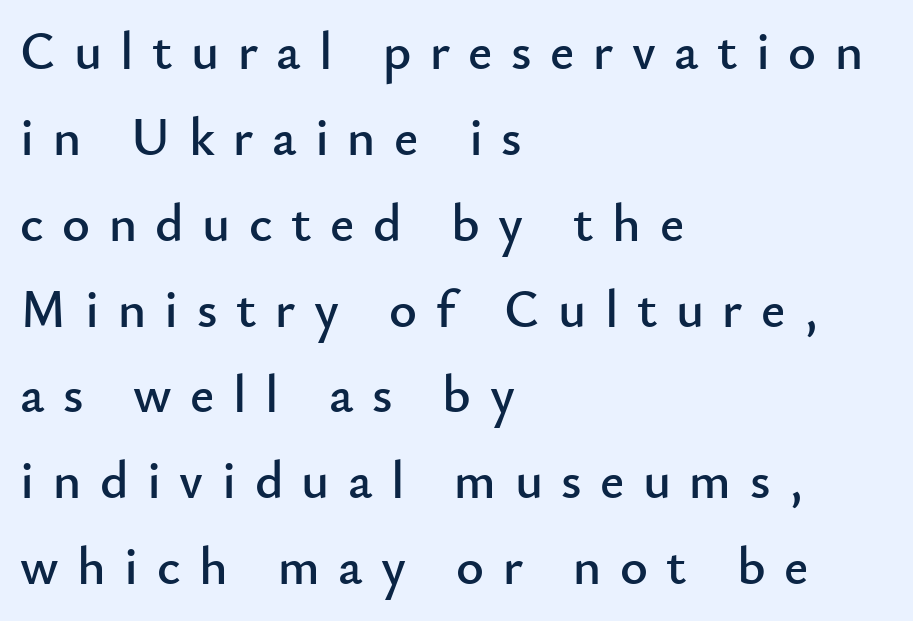
The image shows 53 px sans-serif type, upright; set left-aligned, normal line spacing (1.62x), unusually wide letter spacing (+0.35 em), not underlined; low stroke contrast and a small x-height.
